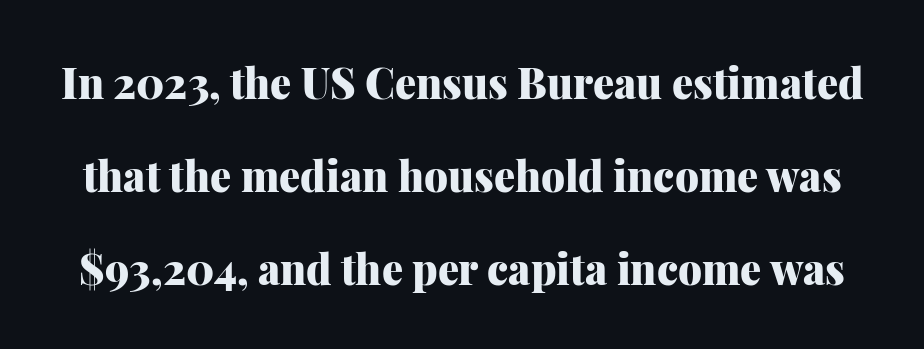
Q: Is the text bold? A: Yes.
Q: Is the text italic (slanted)? A: No, it is upright.
Q: Is the typeface a serif or a sans-serif typeface? A: Serif.
Q: Is the text underlined? A: No.
Q: Is the spacing between letters normal or unusually wide? A: Normal.
Q: Is the spacing between lines tight, normal or loose? A: Loose.
Q: Width (condensed, normal, or wide)? A: Normal.
Q: Stroke contrast? A: Medium.
Q: x-height? A: Medium.
Q: Monospaced? A: No.
